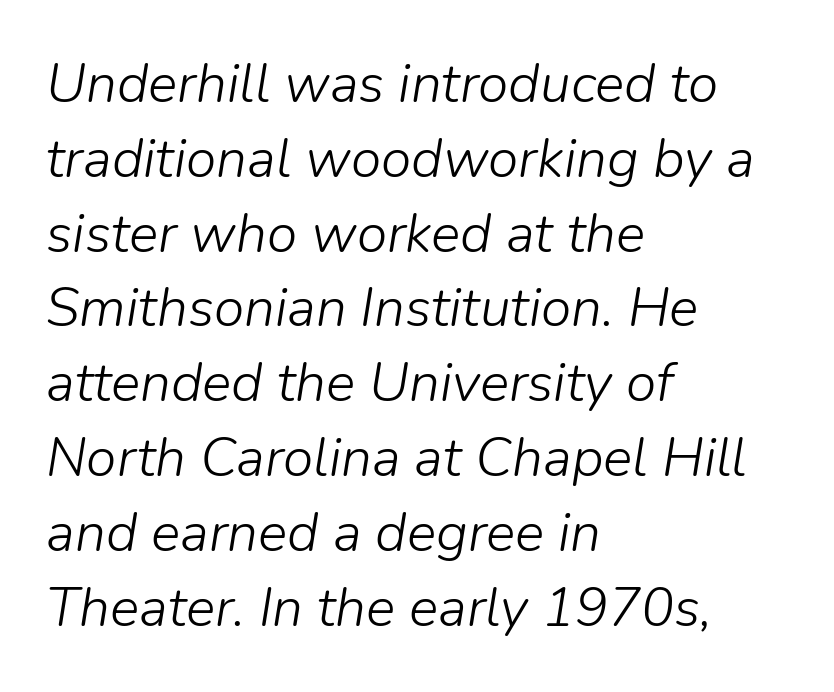
The image shows 55 px light type, italic (leaning right); set left-aligned, normal line spacing (1.36x), normal letter spacing, not underlined; low stroke contrast and a medium x-height.
